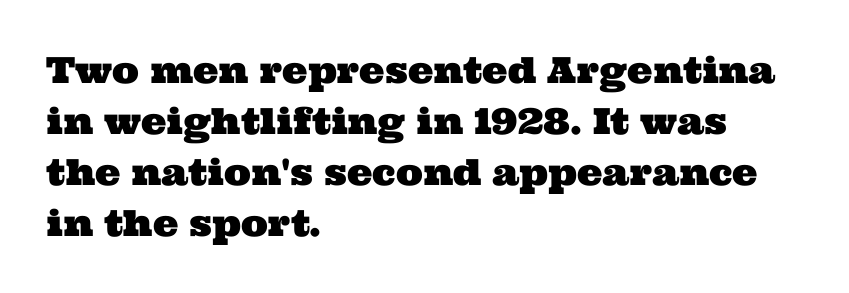
Q: Is the typeface a serif or a sans-serif typeface? A: Serif.
Q: Is the text underlined? A: No.
Q: How is the paragraph aligned? A: Left-aligned.
Q: Is the spacing between letters normal or unusually wide? A: Normal.
Q: Is the spacing between lines tight, normal or loose? A: Normal.
Q: Width (condensed, normal, or wide)? A: Wide.
Q: Stroke contrast? A: Medium.
Q: x-height? A: Medium.
Q: Monospaced? A: No.
